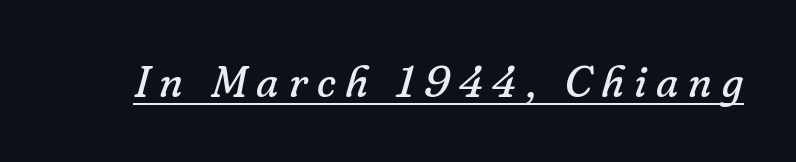
The string is rendered with underlining switched on. No chunkiness to these letters — they're not bold. Is this a fixed-width face? No — the glyphs have proportional, varying widths. Letterform terminals end in serifs throughout the passage. A typesetter would call this heavily tracked-out type.
